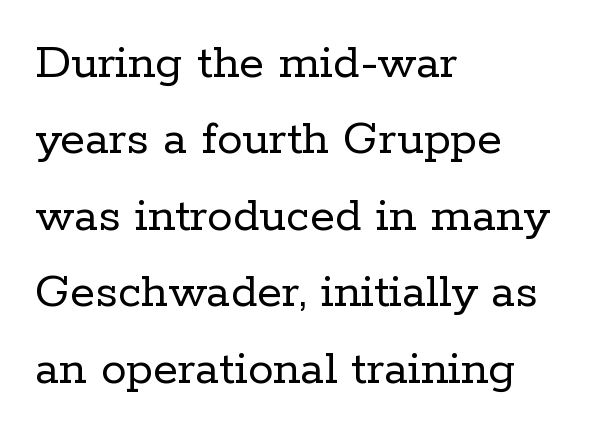
Letters rest on an invisible, unmarked baseline. Summary of weight: not heavy and not bold. Vertical strokes here are truly vertical. Do the characters align in a grid? No, the font is proportional.
